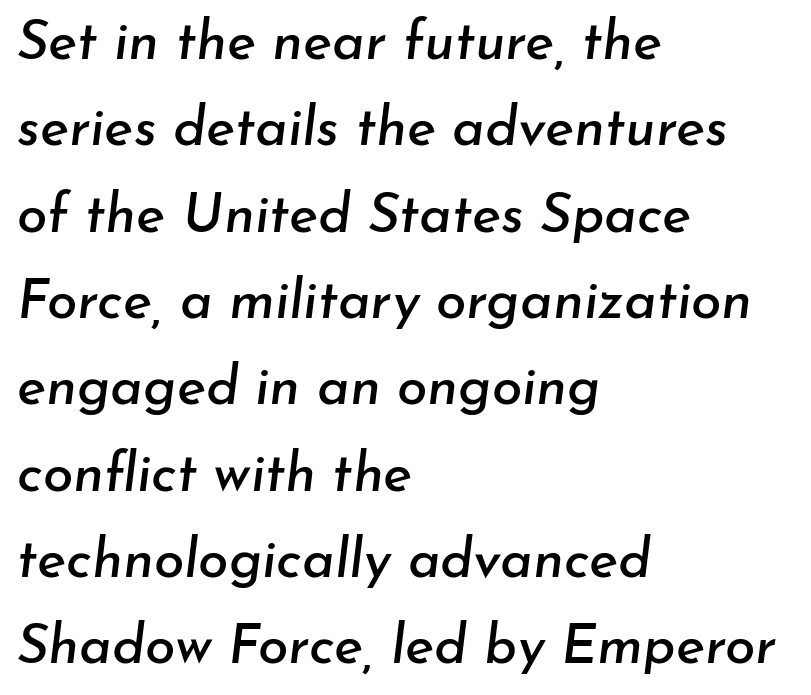
The image shows 55 px text type, italic (leaning right); set left-aligned, normal line spacing (1.57x), normal letter spacing, not underlined; low stroke contrast and a small x-height.
